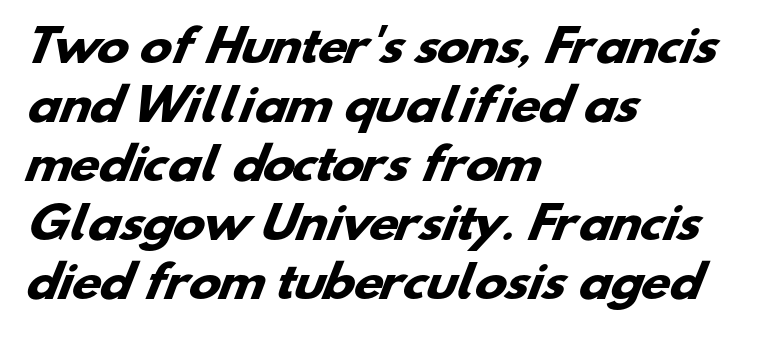
Q: Is the text bold? A: Yes.
Q: Is the typeface a serif or a sans-serif typeface? A: Sans-serif.
Q: Is the text underlined? A: No.
Q: How is the paragraph aligned? A: Left-aligned.
Q: Is the spacing between letters normal or unusually wide? A: Normal.
Q: Is the spacing between lines tight, normal or loose? A: Normal.
Q: Width (condensed, normal, or wide)? A: Wide.
Q: Stroke contrast? A: Low.
Q: x-height? A: Small.
Q: Monospaced? A: No.
